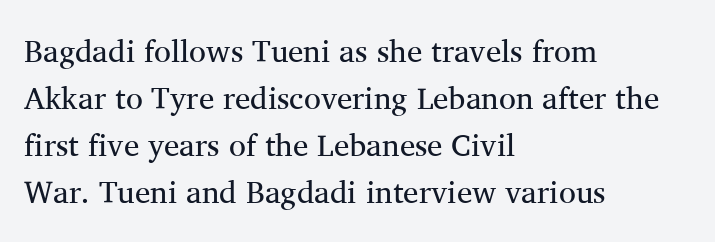
You could not count columns in this text — the font is proportionally spaced. The foot of each line stays bare and open. Notice how the stems are strictly vertical — no italics here. Stroke terminals: seriffed. Vertically, the passage feels balanced, rows spaced as you'd expect. This sample uses plain, unmodified letter spacing.
